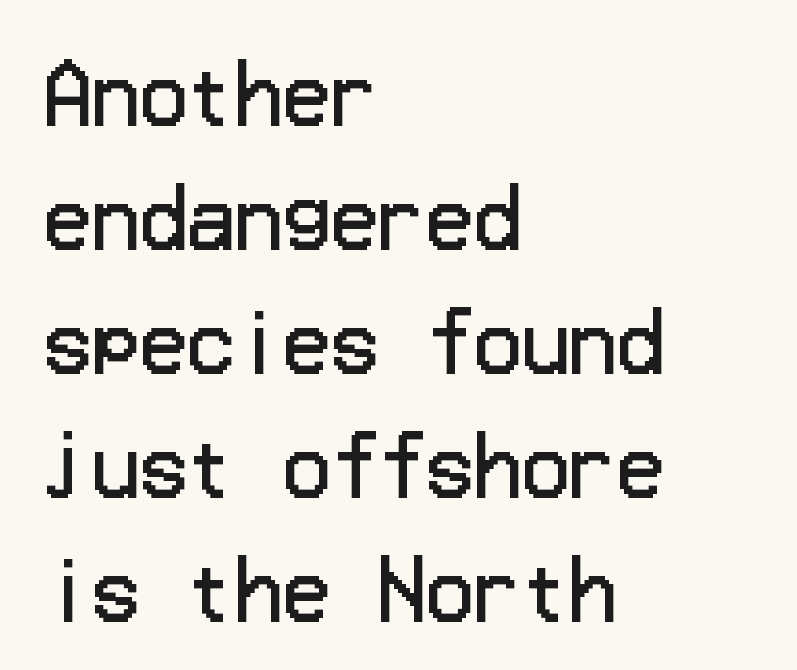
The image shows 79 px regular-weight sans-serif type, upright; set left-aligned, normal line spacing (1.57x), normal letter spacing, not underlined; low stroke contrast and a medium x-height.
